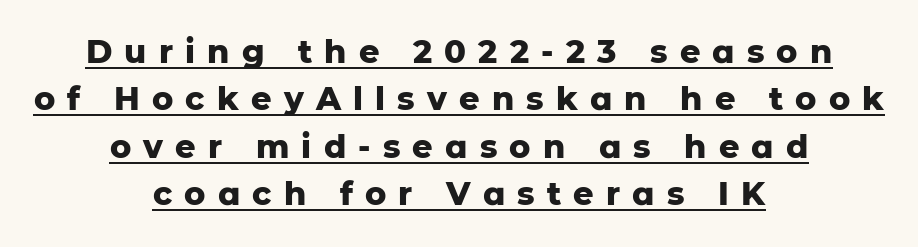
The image shows 32 px heavy sans-serif type, upright; set centered, normal line spacing (1.48x), unusually wide letter spacing (+0.38 em), underlined; low stroke contrast and a medium x-height.
